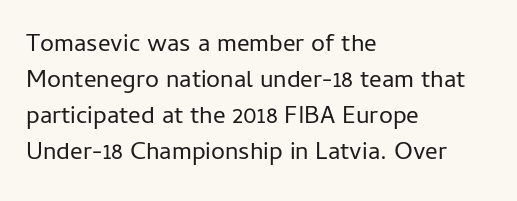
Q: Is the text bold? A: No.
Q: Is the text italic (slanted)? A: No, it is upright.
Q: Is the text underlined? A: No.
Q: How is the paragraph aligned? A: Left-aligned.
Q: Is the spacing between letters normal or unusually wide? A: Normal.
Q: Is the spacing between lines tight, normal or loose? A: Normal.
